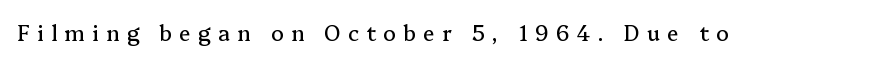
The image shows 21 px text type, upright; set unusually wide letter spacing (+0.35 em), not underlined.
